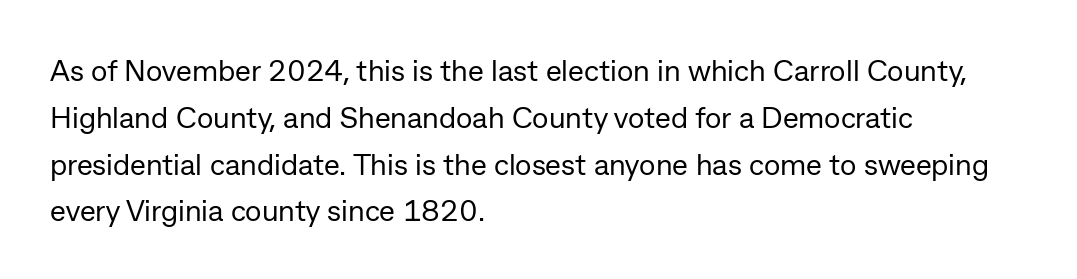
Q: Is the text bold? A: No.
Q: Is the text italic (slanted)? A: No, it is upright.
Q: Is the typeface a serif or a sans-serif typeface? A: Sans-serif.
Q: Is the text underlined? A: No.
Q: How is the paragraph aligned? A: Left-aligned.
Q: Is the spacing between letters normal or unusually wide? A: Normal.
Q: Is the spacing between lines tight, normal or loose? A: Normal.
Q: Width (condensed, normal, or wide)? A: Normal.
Q: Stroke contrast? A: Low.
Q: x-height? A: Medium.
Q: Monospaced? A: No.
